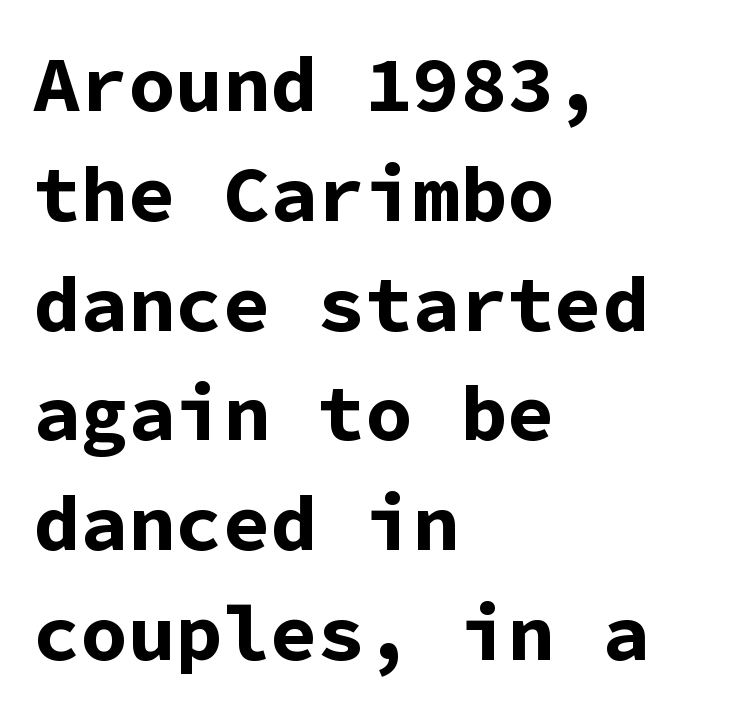
Q: Is the text bold? A: Yes.
Q: Is the text italic (slanted)? A: No, it is upright.
Q: Is the typeface a serif or a sans-serif typeface? A: Sans-serif.
Q: Is the text underlined? A: No.
Q: How is the paragraph aligned? A: Left-aligned.
Q: Is the spacing between letters normal or unusually wide? A: Normal.
Q: Is the spacing between lines tight, normal or loose? A: Normal.
Q: Width (condensed, normal, or wide)? A: Normal.
Q: Stroke contrast? A: Low.
Q: x-height? A: Medium.
Q: Monospaced? A: Yes.
